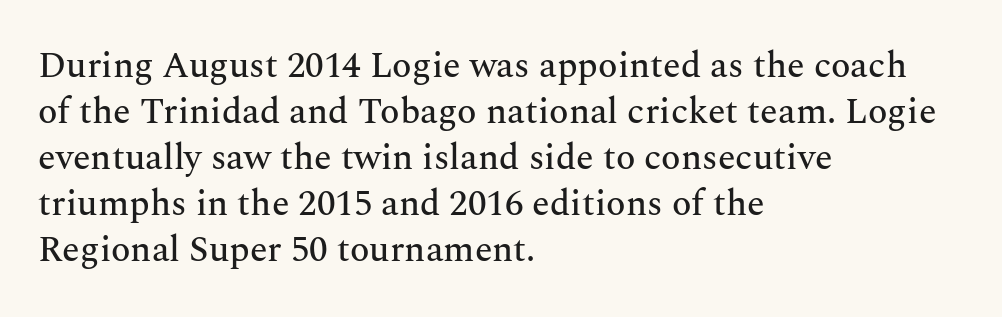
{"serif": "yes", "italic": "no", "width": "normal", "stroke_contrast": "medium", "x_height": "medium", "monospaced": "no", "underline": "no", "align": "left", "line_spacing": "normal", "line_spacing_ratio": 1.28, "letter_spacing": "normal", "letter_spacing_em": 0.0, "glyph_px": 36}
